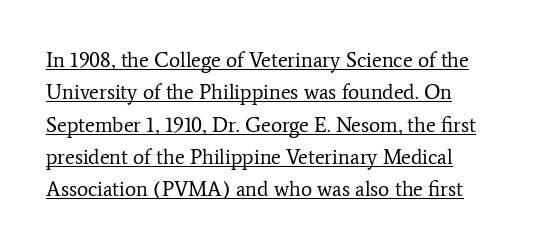
{"italic": "no", "bold": "no", "underline": "yes", "line_spacing": "normal", "line_spacing_ratio": 1.54, "letter_spacing": "normal", "letter_spacing_em": 0.0, "glyph_px": 21}
